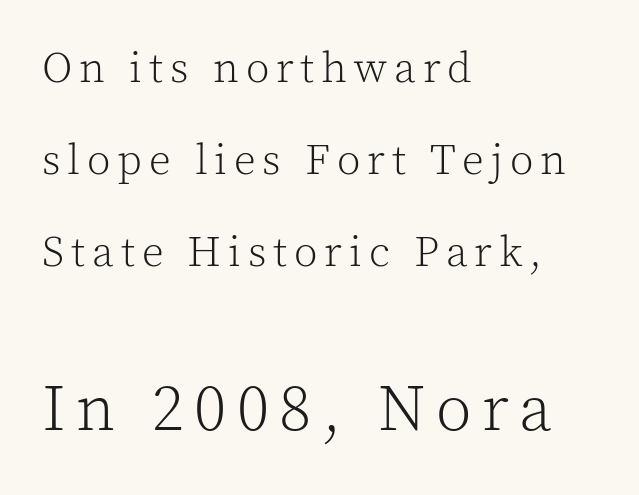
The face used here is proportionally spaced, like ordinary book or web type. Size hierarchy here favors the trailing block over the leading one. Short and long lines alike share a common starting point at left. Airy leading. Has an underline been added? It has not. To sum up the face: it has serifs.
